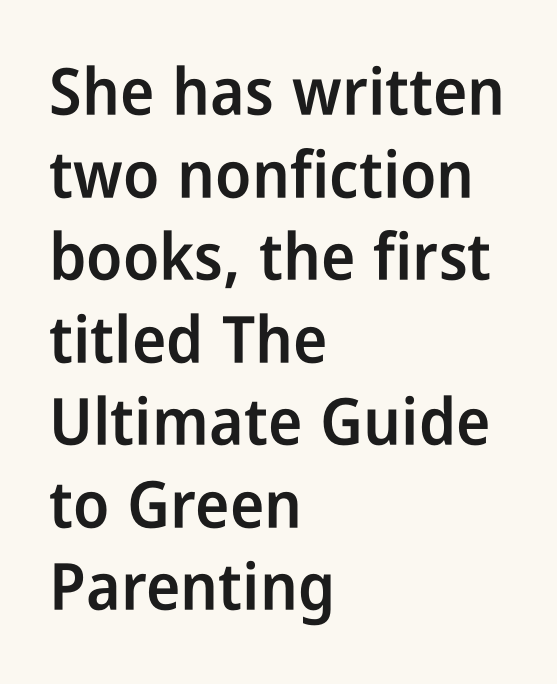
The image shows 65 px semibold, condensed sans-serif type, upright; set left-aligned, normal line spacing (1.27x), normal letter spacing, not underlined; low stroke contrast and a medium x-height.
